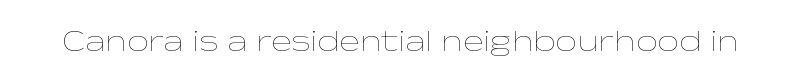
The image shows 31 px thin, wide type, upright; set normal letter spacing, not underlined; low stroke contrast and a medium x-height.
